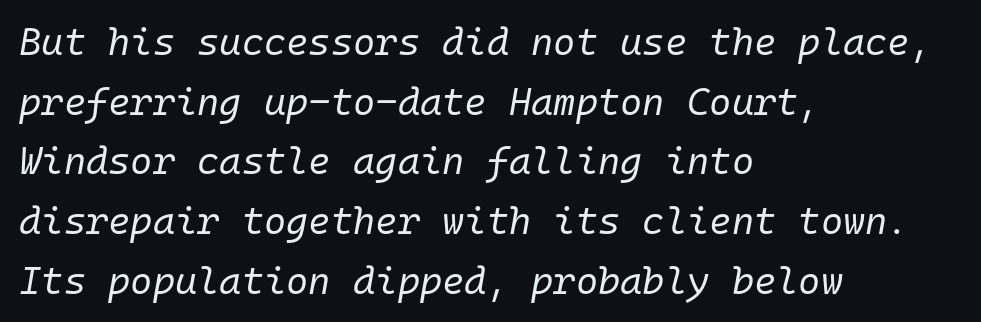
Here the designer chose a console-style face with uniform glyph widths. The lines are quadded left. Style check: oblique. The face used here is rendered with its standard letterfit. Descenders hang freely into open space. Weight: regular or lighter.
